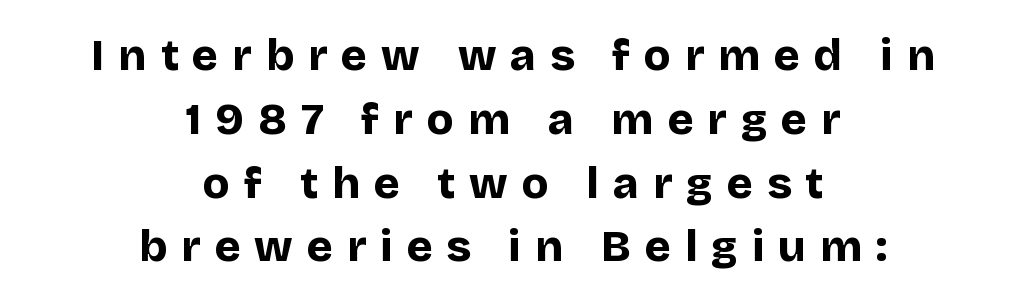
The image shows 44 px bold sans-serif type, upright; set centered, normal line spacing (1.45x), unusually wide letter spacing (+0.32 em), not underlined; low stroke contrast and a large x-height.
